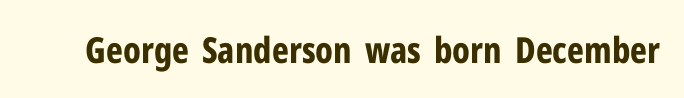
{"serif": "no", "italic": "no", "bold": "yes", "weight": "bold", "width": "condensed", "stroke_contrast": "low", "x_height": "medium", "monospaced": "no", "underline": "no", "letter_spacing": "normal", "letter_spacing_em": 0.0, "glyph_px": 36}
